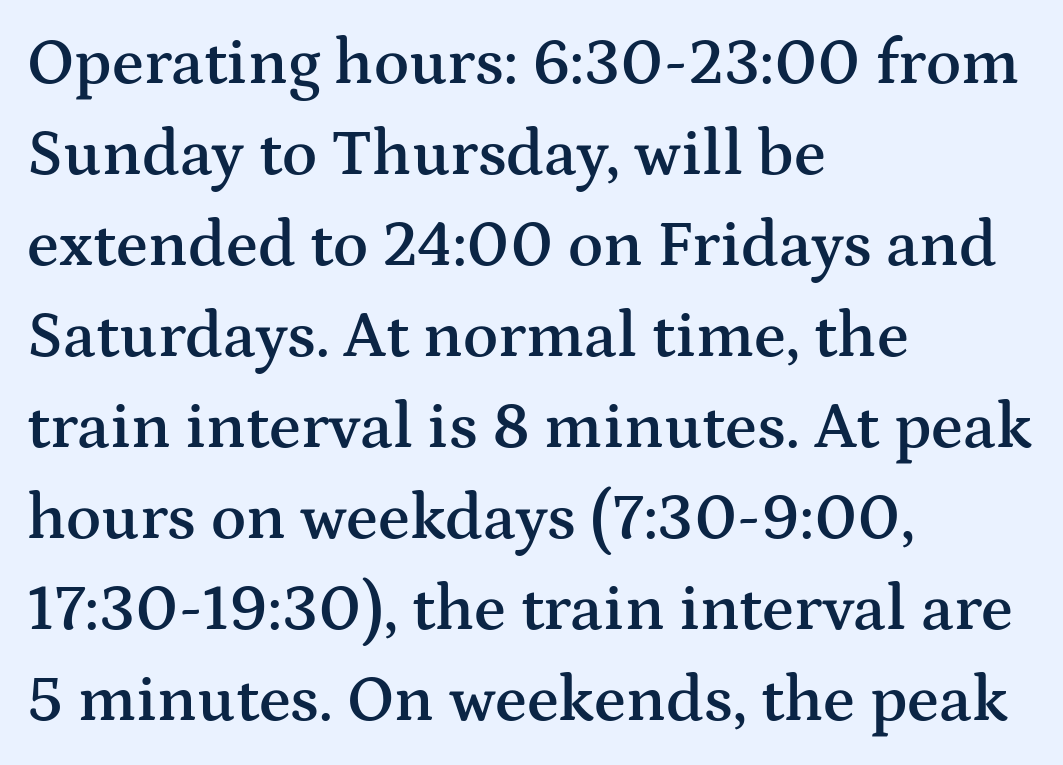
Q: Is the text bold? A: Semi-bold.
Q: Is the text italic (slanted)? A: No, it is upright.
Q: Is the typeface a serif or a sans-serif typeface? A: Serif.
Q: Is the text underlined? A: No.
Q: How is the paragraph aligned? A: Left-aligned.
Q: Is the spacing between letters normal or unusually wide? A: Normal.
Q: Is the spacing between lines tight, normal or loose? A: Normal.
Q: Width (condensed, normal, or wide)? A: Wide.
Q: Stroke contrast? A: Medium.
Q: x-height? A: Medium.
Q: Monospaced? A: No.
